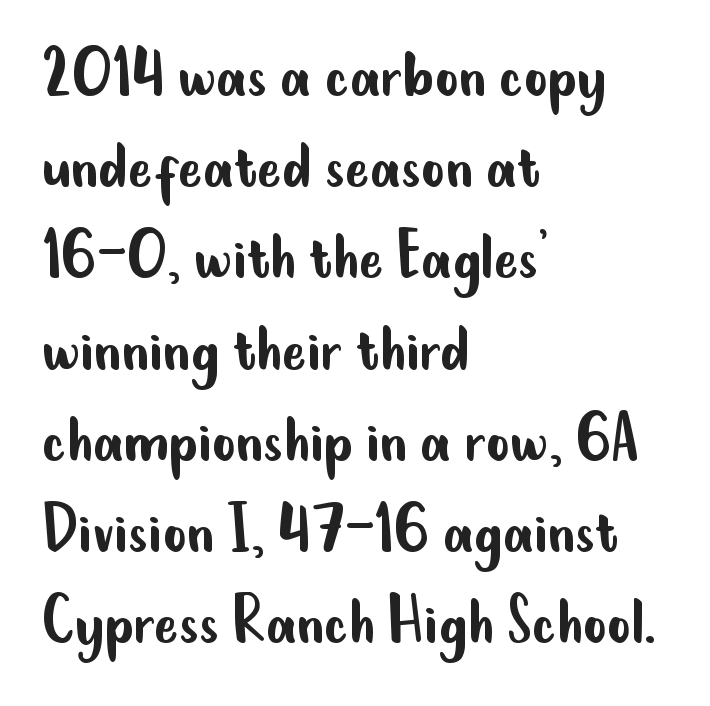
The space directly below the letters is spotless. Ordinary non-slanted type is in use. The letterforms sit at book weight or below. The passage shown is typed in a proportional face where columns would drift. Font category for this specimen: sans-serif. One-word summary of the alignment: left.
